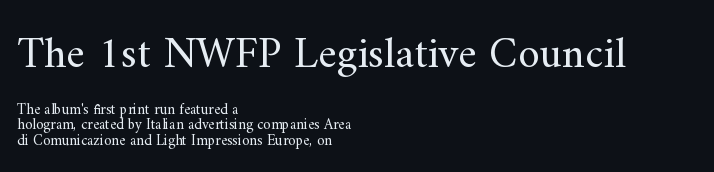
{"serif": "yes", "italic": "no", "bold": "no", "weight": "regular", "width": "normal", "stroke_contrast": "medium", "x_height": "small", "monospaced": "no", "underline": "no", "align": "left", "line_spacing": "tight", "line_spacing_ratio": 1.02, "letter_spacing": "normal", "letter_spacing_em": 0.0, "larger_block": "first", "size_ratio": 2.93, "glyph_px": 44}
